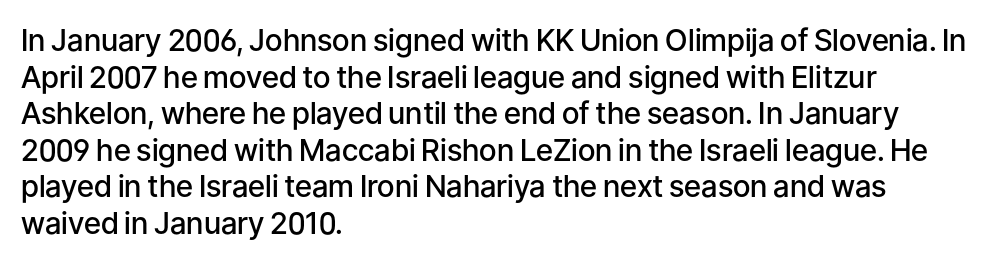
The image shows 30 px semibold sans-serif type, upright; set left-aligned, line spacing 1.22x, normal letter spacing, not underlined; low stroke contrast and a medium x-height.
